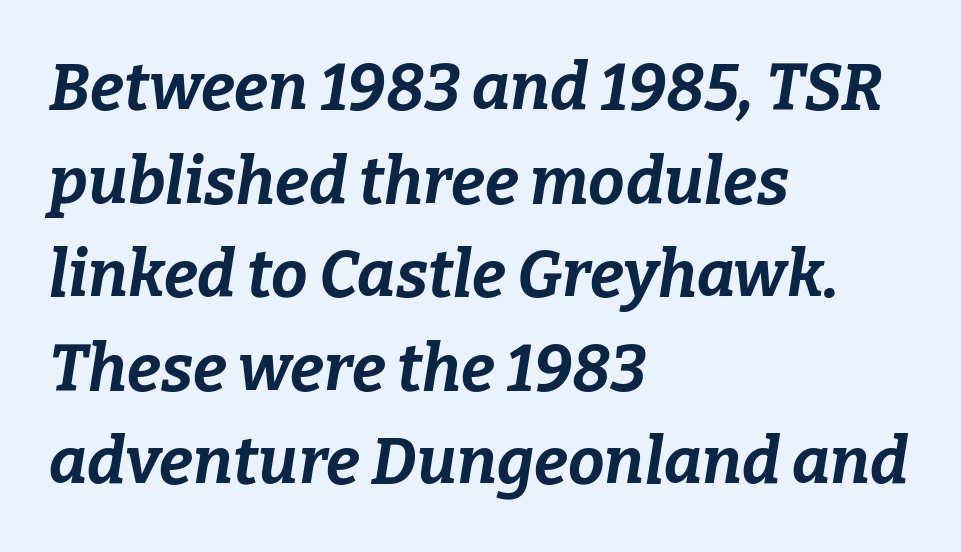
Every row of glyphs begins at an identical x-position on the left. In terms of letterspacing, this is plain default setting. Characters are canted at an angle relative to the baseline's perpendicular. Lines of text with bare space underneath.
